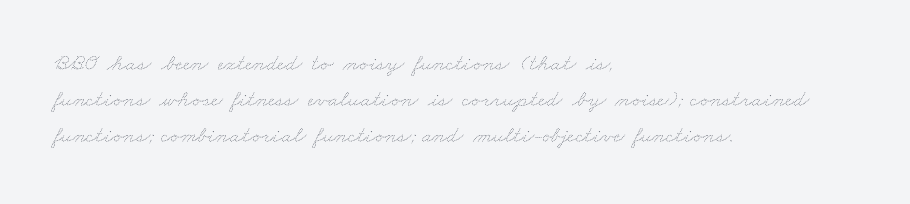
Q: Is the text bold? A: No.
Q: Is the text underlined? A: No.
Q: How is the paragraph aligned? A: Left-aligned.
Q: Is the spacing between letters normal or unusually wide? A: Normal.
Q: Is the spacing between lines tight, normal or loose? A: Normal.
